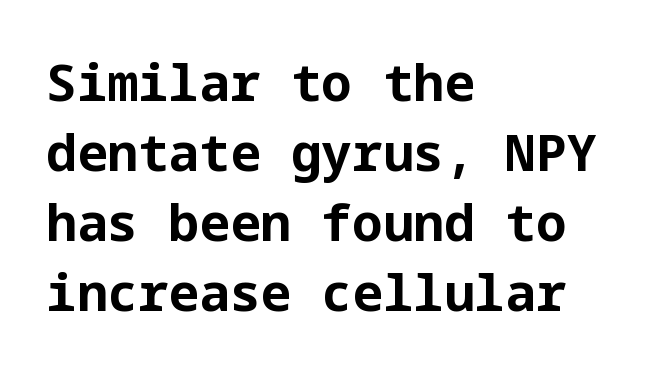
The image shows 51 px bold sans-serif type, upright; set left-aligned, normal line spacing (1.37x), normal letter spacing, not underlined; low stroke contrast and a medium x-height.
